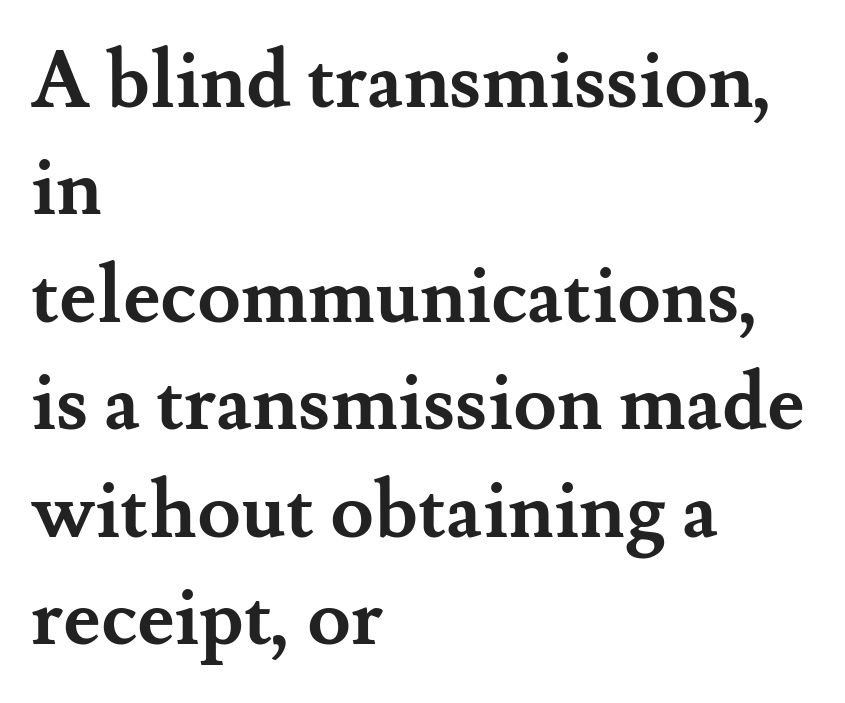
The image shows 79 px semibold serif type, upright; set left-aligned, normal line spacing (1.36x), normal letter spacing, not underlined; medium stroke contrast and a small x-height.
